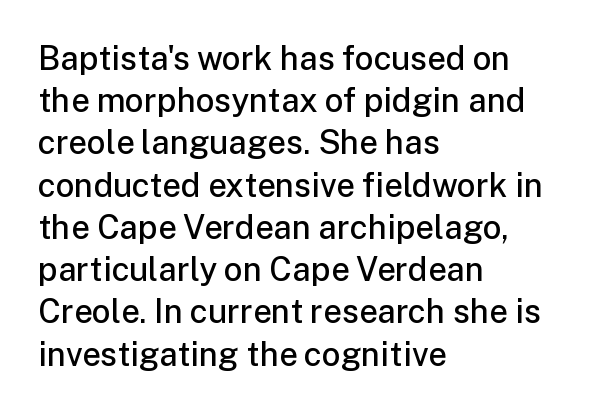
The image shows 33 px semibold sans-serif type, upright; set left-aligned, normal line spacing (1.28x), normal letter spacing, not underlined; low stroke contrast and a medium x-height.
